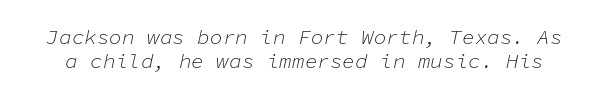
{"italic": "yes", "lean": "right", "slant_degrees": 11, "bold": "no", "underline": "no", "line_spacing": "tight", "line_spacing_ratio": 1.13, "letter_spacing": "normal", "letter_spacing_em": 0.0, "glyph_px": 21}
